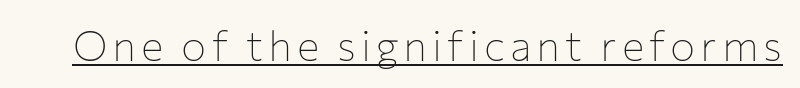
The image shows 42 px thin sans-serif type, upright; set underlined; low stroke contrast and a medium x-height.
